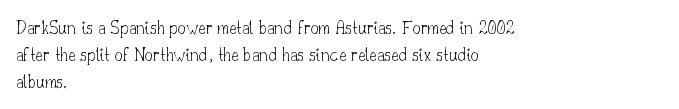
Q: Is the text bold? A: No.
Q: Is the text italic (slanted)? A: No, it is upright.
Q: Is the text underlined? A: No.
Q: How is the paragraph aligned? A: Left-aligned.
Q: Is the spacing between letters normal or unusually wide? A: Normal.
Q: Is the spacing between lines tight, normal or loose? A: Normal.
